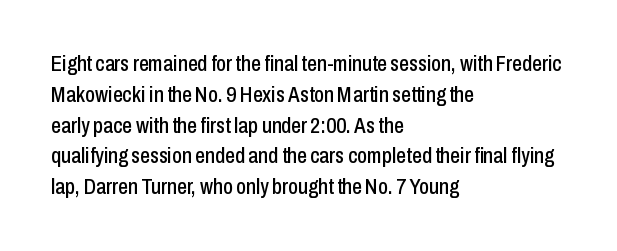
The image shows 22 px text type, upright; set left-aligned, normal line spacing (1.4x), normal letter spacing, not underlined.
